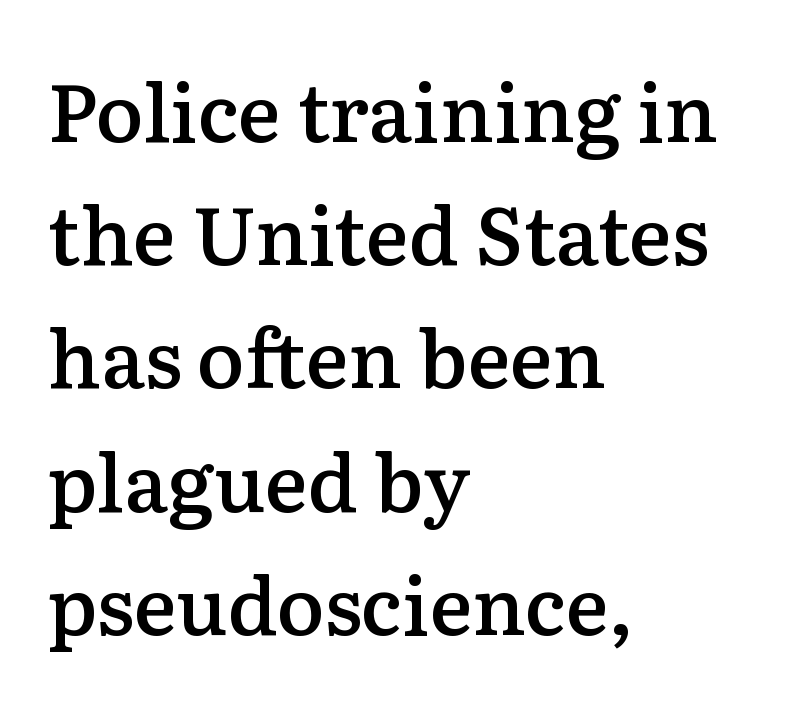
The string is rendered with underlining switched off. How would I describe the line gaps? Plain and ordinary. The typography opts for an upright posture over an oblique one. Nothing unusual about the tracking: characters are spaced as the font intends. Examine the stroke ends and you'll spot serifs. Note the varied advance widths — an 'i' is clearly narrower than an 'm'.
